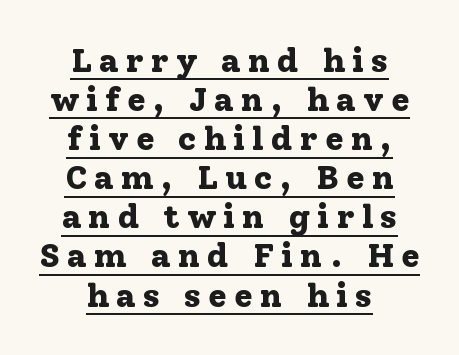
{"serif": "yes", "italic": "no", "bold": "yes", "weight": "bold", "width": "normal", "stroke_contrast": "low", "x_height": "medium", "monospaced": "no", "underline": "yes", "align": "center", "line_spacing": "tight", "line_spacing_ratio": 1.15, "letter_spacing": "wide", "letter_spacing_em": 0.21, "glyph_px": 34}
